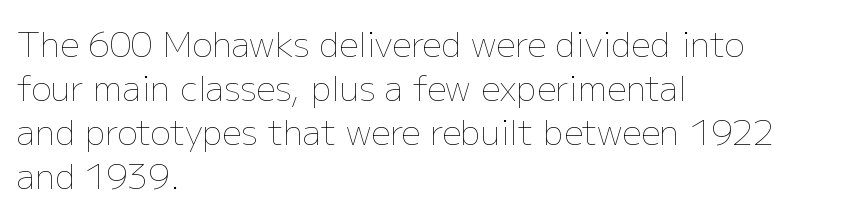
Q: Is the text bold? A: No.
Q: Is the text italic (slanted)? A: No, it is upright.
Q: Is the text underlined? A: No.
Q: How is the paragraph aligned? A: Left-aligned.
Q: Is the spacing between letters normal or unusually wide? A: Normal.
Q: Is the spacing between lines tight, normal or loose? A: Normal.
Q: Width (condensed, normal, or wide)? A: Normal.
Q: Stroke contrast? A: Low.
Q: x-height? A: Medium.
Q: Monospaced? A: No.
